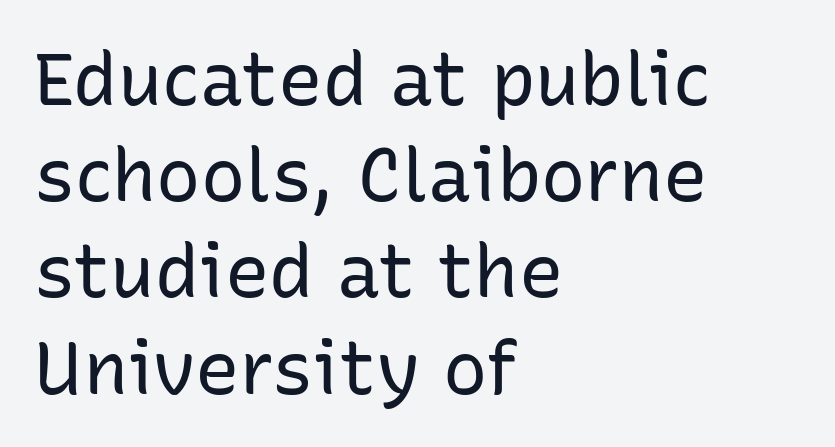
Q: Is the text bold? A: No.
Q: Is the text italic (slanted)? A: No, it is upright.
Q: Is the typeface a serif or a sans-serif typeface? A: Sans-serif.
Q: Is the text underlined? A: No.
Q: How is the paragraph aligned? A: Left-aligned.
Q: Is the spacing between letters normal or unusually wide? A: Normal.
Q: Is the spacing between lines tight, normal or loose? A: Normal.
Q: Width (condensed, normal, or wide)? A: Normal.
Q: Stroke contrast? A: Low.
Q: x-height? A: Medium.
Q: Monospaced? A: No.
